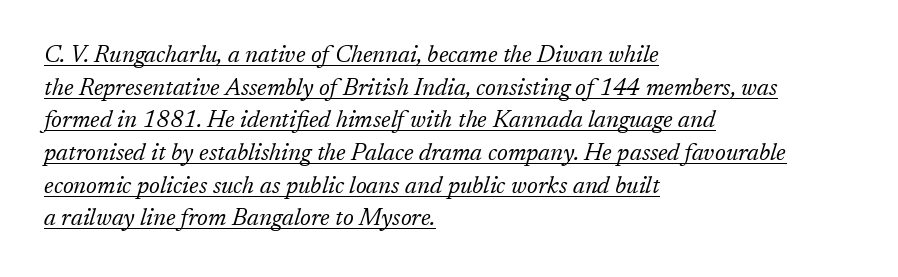
The image shows 24 px text type, italic (leaning right); set left-aligned, normal line spacing (1.36x), normal letter spacing, underlined.
